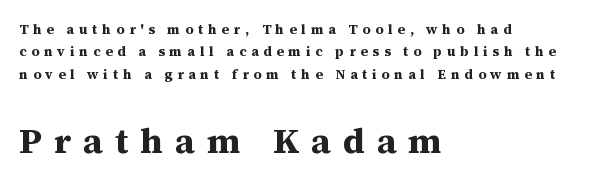
The rendering uses natural spacing where letterforms have individual widths. These lines have a slow, spaced-out rhythm from letter to letter. Summary of vertical rhythm: regular, with standard interline spacing. You can tell it's not italic because the verticals are truly vertical. Typesetter's note: full bold, strokes at maximum text heaviness. The ragged edge is on the right, which tells us the setting is flush left.
